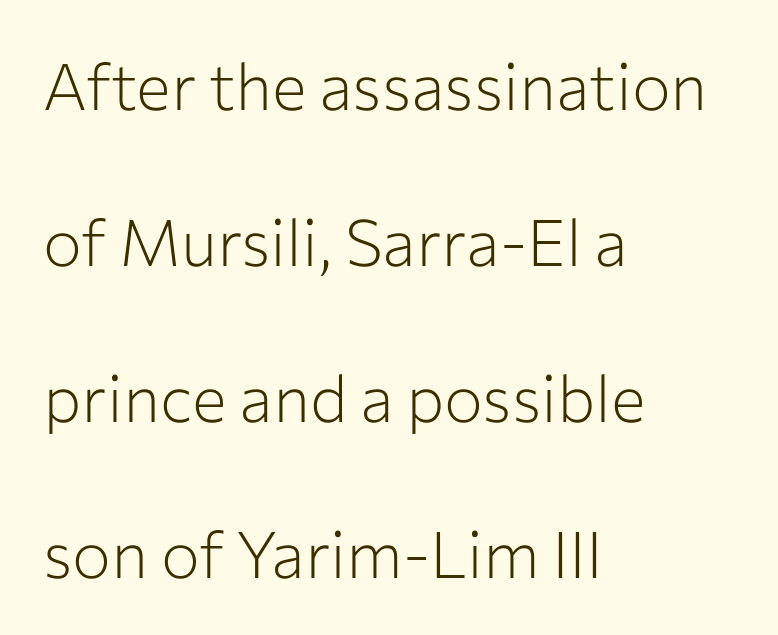
{"serif": "no", "italic": "no", "bold": "no", "weight": "light", "width": "normal", "stroke_contrast": "low", "x_height": "medium", "monospaced": "no", "underline": "no", "align": "left", "line_spacing": "loose", "line_spacing_ratio": 2.4, "letter_spacing": "normal", "letter_spacing_em": 0.0, "glyph_px": 65}
